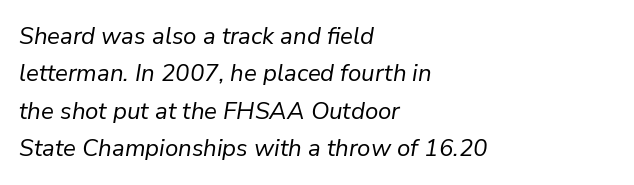
Rule under the text: the space is simply empty. This sample uses an oblique cut, with every glyph tilted off the vertical. Summary of vertical rhythm: regular, with standard interline spacing. Nothing heavy about these letters — not bold at all. A typesetter would call this zero additional tracking. Leftover space on each line is placed entirely after the last word.
